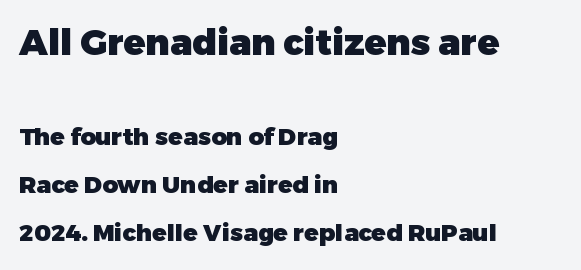
{"serif": "no", "italic": "no", "bold": "yes", "weight": "heavy", "width": "normal", "stroke_contrast": "low", "x_height": "medium", "monospaced": "no", "underline": "no", "align": "left", "line_spacing": "loose", "line_spacing_ratio": 2.02, "letter_spacing": "normal", "letter_spacing_em": 0.0, "larger_block": "first", "size_ratio": 1.5, "glyph_px": 36}
